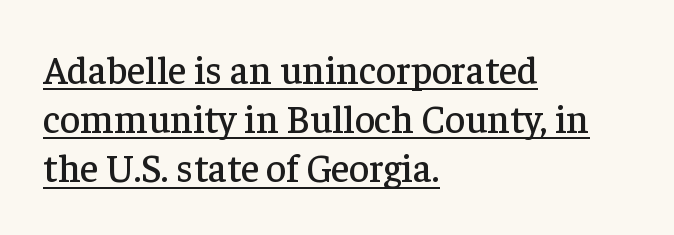
Q: Is the text italic (slanted)? A: No, it is upright.
Q: Is the typeface a serif or a sans-serif typeface? A: Serif.
Q: Is the text underlined? A: Yes.
Q: How is the paragraph aligned? A: Left-aligned.
Q: Is the spacing between letters normal or unusually wide? A: Normal.
Q: Is the spacing between lines tight, normal or loose? A: Normal.
Q: Width (condensed, normal, or wide)? A: Normal.
Q: Stroke contrast? A: Low.
Q: x-height? A: Medium.
Q: Monospaced? A: No.
